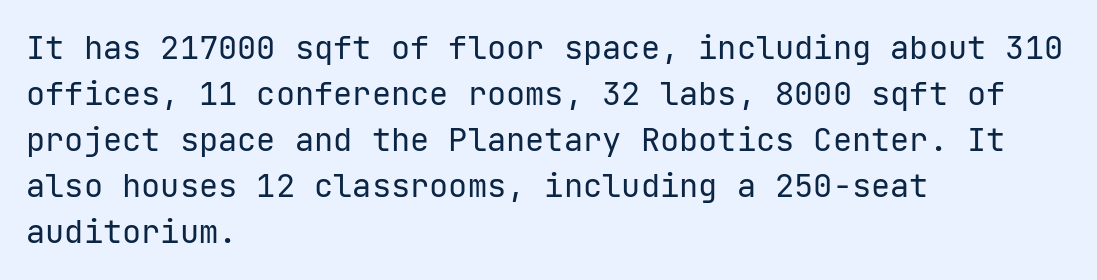
What stands out about the letter spacing? Nothing — it is the standard amount. The face used here is a sans, in the tradition of grotesques and geometrics. This is the regular roman posture of the typeface. Nothing heavy about these letters — not bold at all. Rows of type keep a routine distance in the vertical direction.
